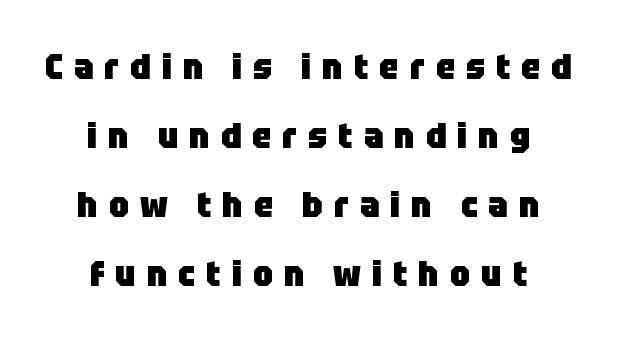
Students, note that the glyphs here are deliberately spaced far apart. The typography opts for an upright posture over an oblique one. This sample uses a sans-serif face. The passage shown is typed in a proportional face where columns would drift.
